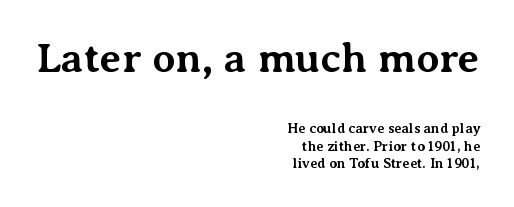
The image shows 42 px bold serif type, upright; set right-aligned, normal line spacing (1.25x), normal letter spacing, not underlined; the first (top) block is 3.0x larger; medium stroke contrast and a medium x-height.
